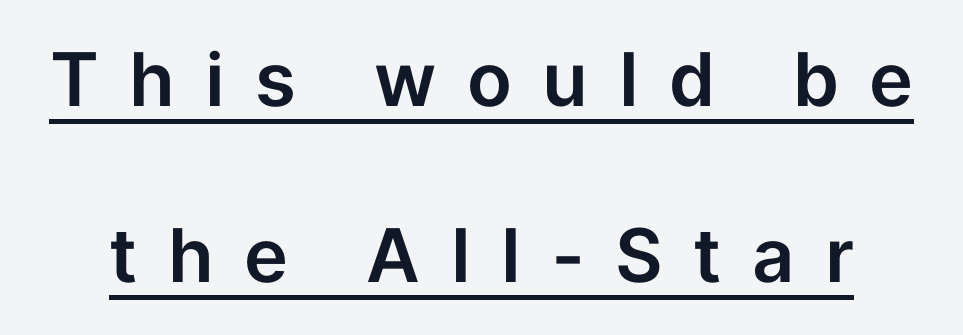
{"serif": "no", "italic": "no", "width": "normal", "stroke_contrast": "low", "x_height": "medium", "monospaced": "no", "underline": "yes", "line_spacing": "loose", "line_spacing_ratio": 2.38, "letter_spacing": "wide", "letter_spacing_em": 0.41, "glyph_px": 74}
